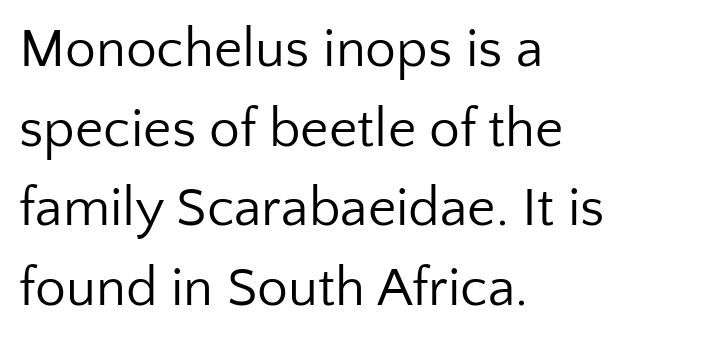
Q: Is the text bold? A: No.
Q: Is the text italic (slanted)? A: No, it is upright.
Q: Is the typeface a serif or a sans-serif typeface? A: Sans-serif.
Q: Is the text underlined? A: No.
Q: How is the paragraph aligned? A: Left-aligned.
Q: Is the spacing between letters normal or unusually wide? A: Normal.
Q: Is the spacing between lines tight, normal or loose? A: Normal.
Q: Width (condensed, normal, or wide)? A: Normal.
Q: Stroke contrast? A: Low.
Q: x-height? A: Medium.
Q: Monospaced? A: No.
